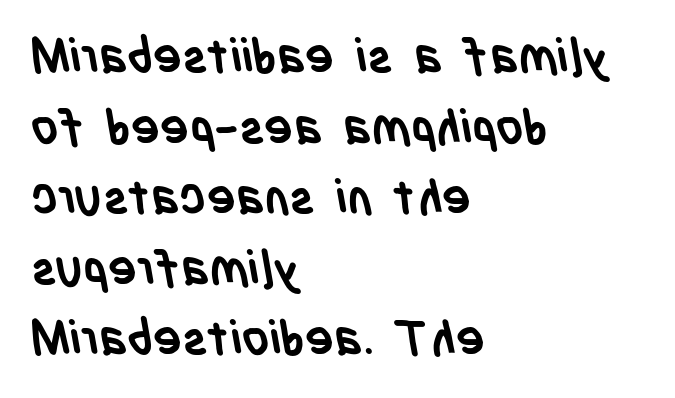
{"serif": "no", "bold": "yes", "weight": "semibold", "width": "condensed", "stroke_contrast": "low", "x_height": "large", "monospaced": "no", "underline": "no", "align": "left", "line_spacing": "normal", "line_spacing_ratio": 1.47, "letter_spacing": "normal", "letter_spacing_em": 0.0, "glyph_px": 48}
